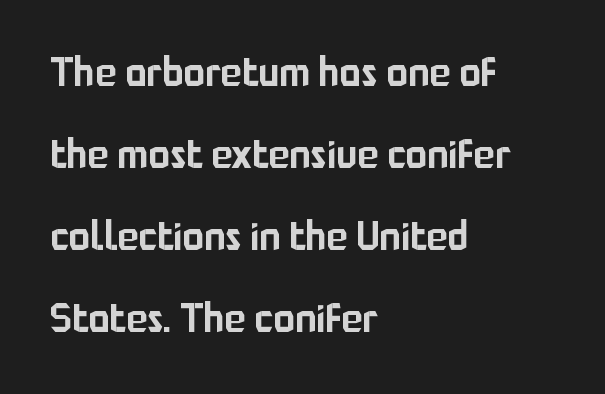
The image shows 40 px sans-serif type, upright; set left-aligned, loose line spacing (2.05x), normal letter spacing, not underlined; low stroke contrast and a medium x-height.
